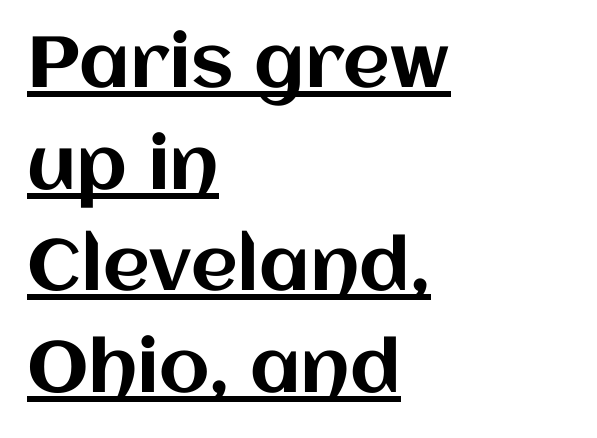
The image shows 72 px text type, upright; set left-aligned, normal line spacing (1.41x), normal letter spacing, underlined; medium stroke contrast and a large x-height.
